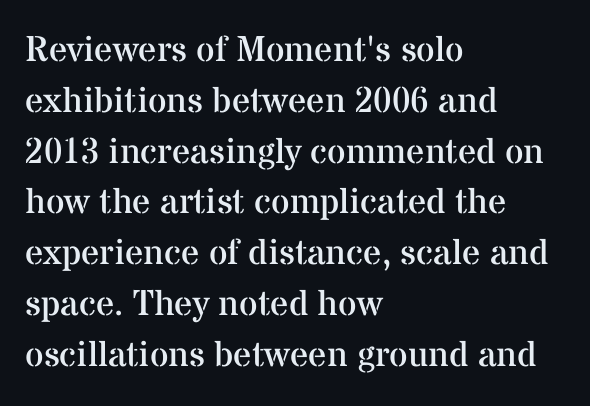
These lines are composed in type with serifs. A bare baseline throughout the passage. Here the glyphs are tracked normally, forming tight word shapes. Regular leading. Heft: none added — not bold. This is roman type, the default non-slanted kind.
